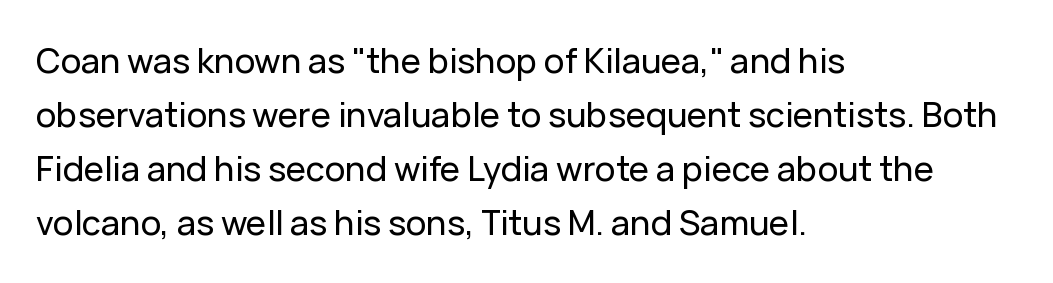
Think of a printed novel: that variable character pitch is what you see here. Serif or sans? Sans — the stroke terminals are bare. Baseline-to-baseline distance is the conventional proportion of letter height. The text block is weighted toward the left margin, trailing off unevenly rightward.
